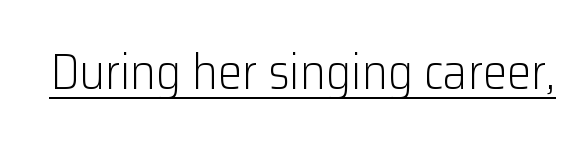
The image shows 49 px light sans-serif type, upright; set normal letter spacing, underlined; low stroke contrast and a medium x-height.
